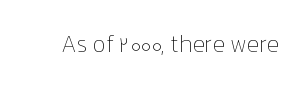
The image shows 23 px text type, upright; set normal letter spacing, not underlined.
